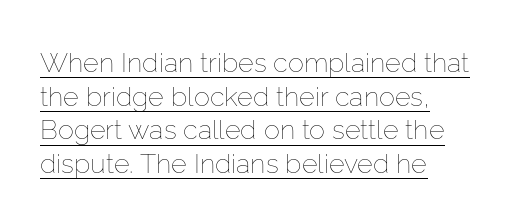
Short and long lines alike share a common starting point at left. The vertical gap from one line to the next is medium. The letters sit at their default tracking, neither squeezed nor spread. Is there any slant? The stems are plumb. Compared with undecorated copy, this sample adds a rule below the words.
